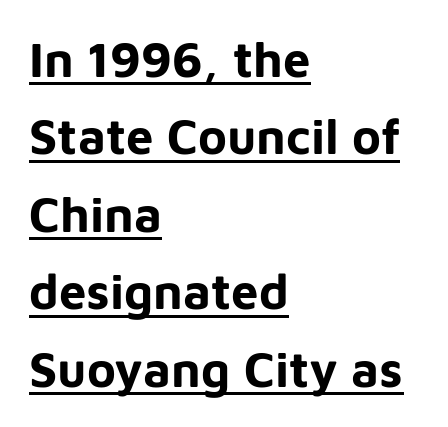
{"serif": "no", "italic": "no", "bold": "yes", "weight": "bold", "width": "normal", "stroke_contrast": "low", "x_height": "medium", "monospaced": "no", "underline": "yes", "align": "left", "line_spacing": "normal", "line_spacing_ratio": 1.58, "letter_spacing": "normal", "letter_spacing_em": 0.0, "glyph_px": 49}
